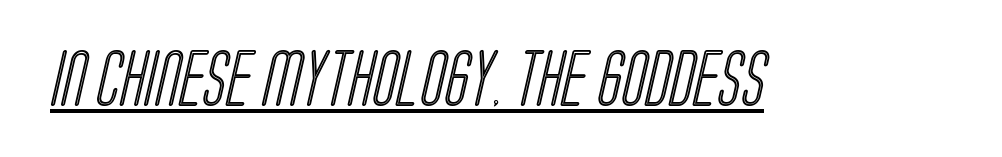
The sample's only ornament is a line tracing under the words. How are the letters spaced? Ordinarily, with no added tracking. Do the characters align in a grid? No, the font is proportional.
